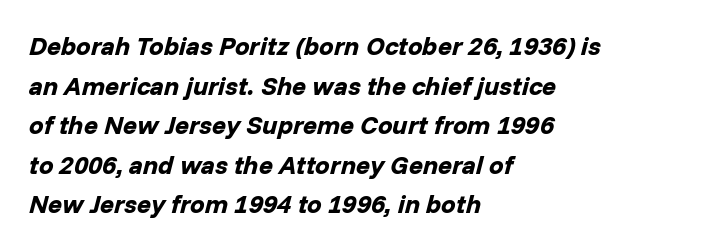
{"italic": "yes", "lean": "right", "slant_degrees": 14, "bold": "yes", "underline": "no", "align": "left", "line_spacing": "normal", "line_spacing_ratio": 1.52, "letter_spacing": "normal", "letter_spacing_em": 0.0, "glyph_px": 26}
